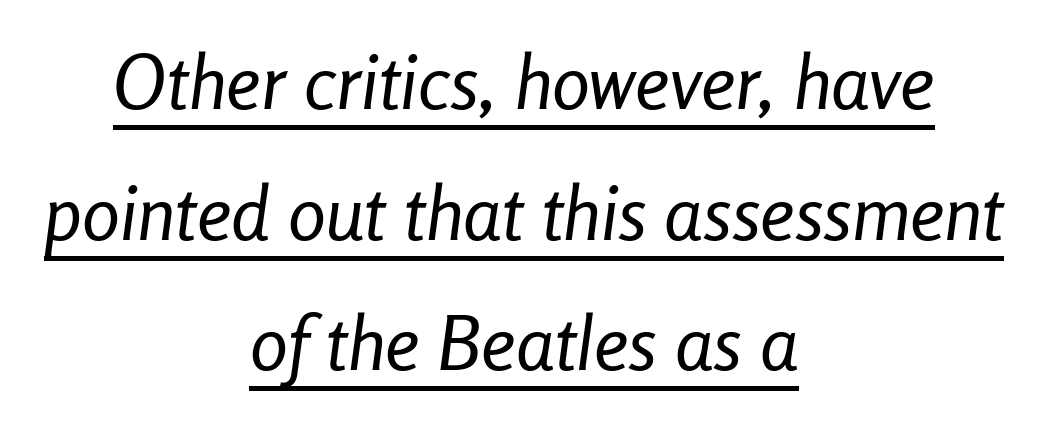
Somebody hit Ctrl+U on this one — the words are underlined. Varying glyph widths throughout — classic text-font behaviour. A student would call this center alignment; a typographer would say set centered. Compared with a typical body face, this is equally light or lighter still. Tall strokes in this sample are angled rather than plumb.
